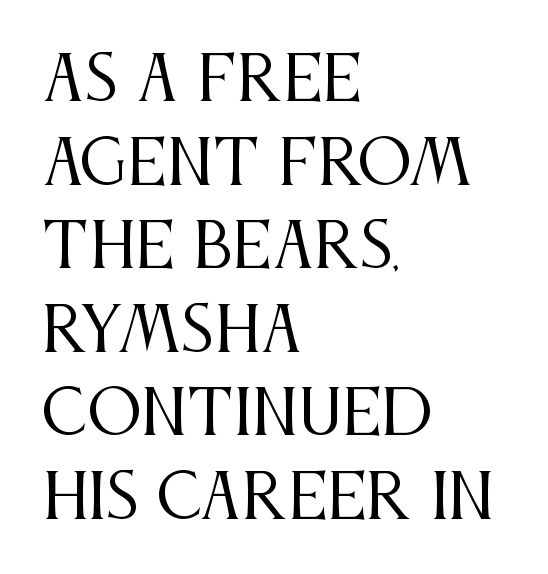
{"serif": "yes", "italic": "no", "bold": "no", "weight": "regular", "width": "condensed", "stroke_contrast": "medium", "x_height": "large", "monospaced": "no", "underline": "no", "align": "left", "line_spacing": "normal", "line_spacing_ratio": 1.37, "letter_spacing": "normal", "letter_spacing_em": 0.0, "glyph_px": 61}
